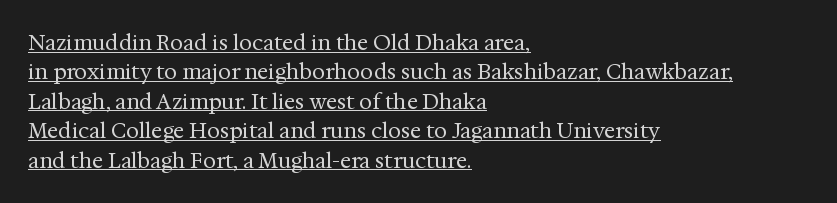
The image shows 21 px text type, upright; set left-aligned, normal line spacing (1.4x), normal letter spacing, underlined.
